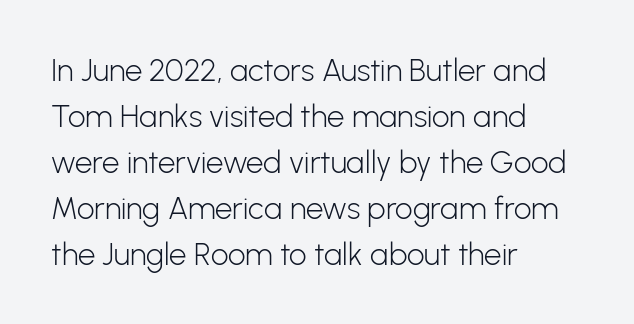
{"serif": "no", "italic": "no", "bold": "no", "weight": "light", "width": "normal", "stroke_contrast": "low", "x_height": "medium", "monospaced": "no", "underline": "no", "align": "left", "line_spacing": "normal", "line_spacing_ratio": 1.48, "letter_spacing": "normal", "letter_spacing_em": 0.0, "glyph_px": 31}
